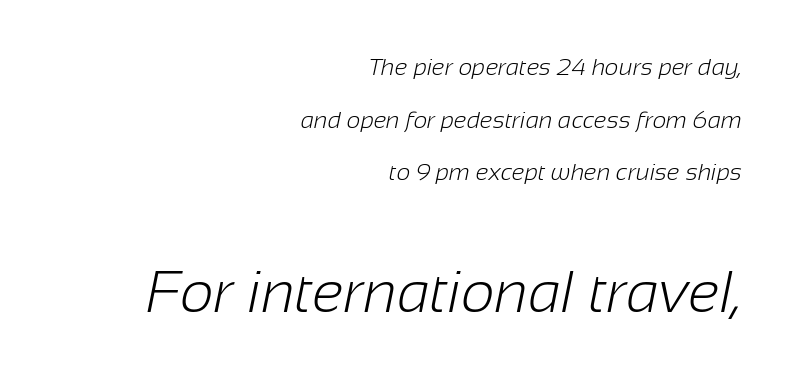
No extra ink here — the face is not bold. Caption: standard tracking, unaltered. Every row of glyphs terminates at an identical x-position on the right. The more generous point size was reserved for the lower chunk. Plain, unruled lines of type. The characters display no serif detailing; their extremities are plain.
